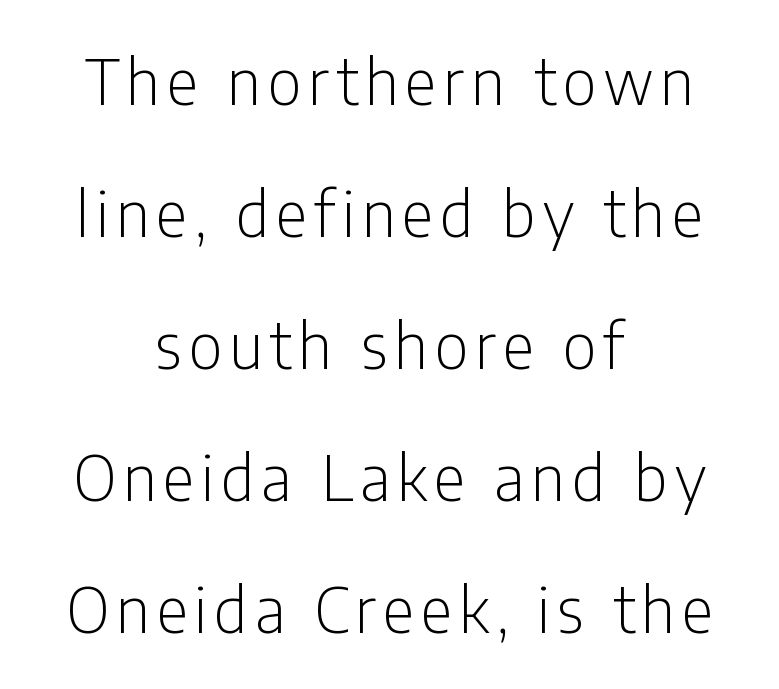
{"serif": "no", "italic": "no", "bold": "no", "weight": "light", "width": "condensed", "stroke_contrast": "low", "x_height": "medium", "monospaced": "no", "underline": "no", "align": "center", "line_spacing": "loose", "line_spacing_ratio": 2.13, "glyph_px": 62}
